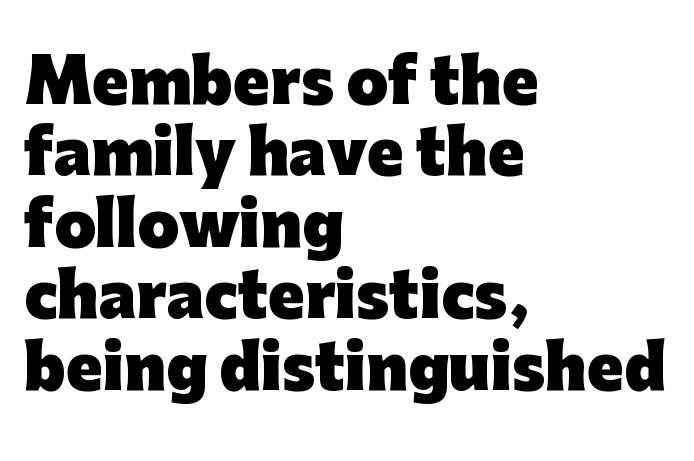
The image shows 60 px heavy sans-serif type, upright; set left-aligned, line spacing 1.19x, normal letter spacing, not underlined; low stroke contrast and a medium x-height.
